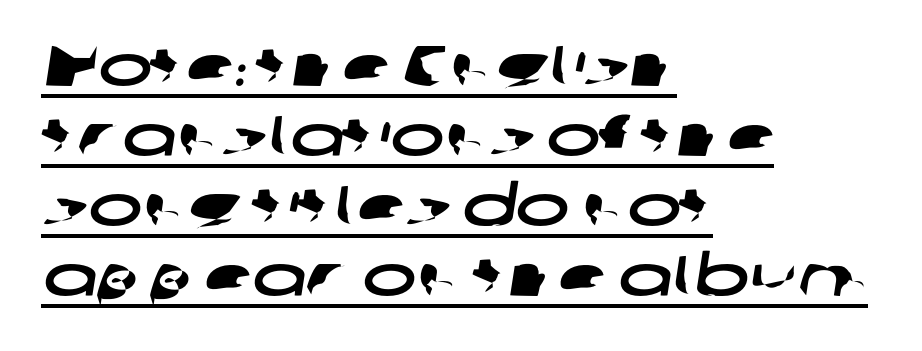
The image shows 57 px wide sans-serif type; set left-aligned, line spacing 1.23x, normal letter spacing, underlined; low stroke contrast and a medium x-height.
